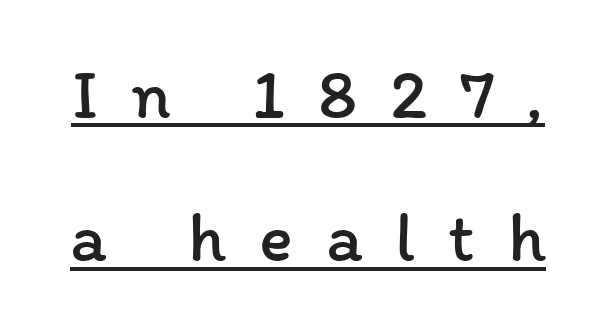
Like a heading marked for emphasis, these lines bear an underscore. The letters advance in unequal steps, a hallmark of proportional type. The typeface has the unassuming heft of standard copy or less. The axis of the letterforms is exactly vertical. Inter-character spacing is expanded well beyond the font's built-in metrics.
